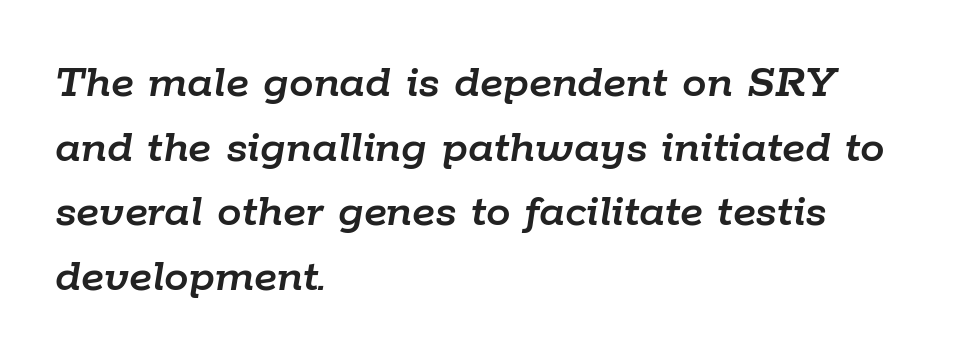
The image shows 49 px text type, italic (leaning right); set left-aligned, normal line spacing (1.32x), normal letter spacing, not underlined; low stroke contrast and a medium x-height.
